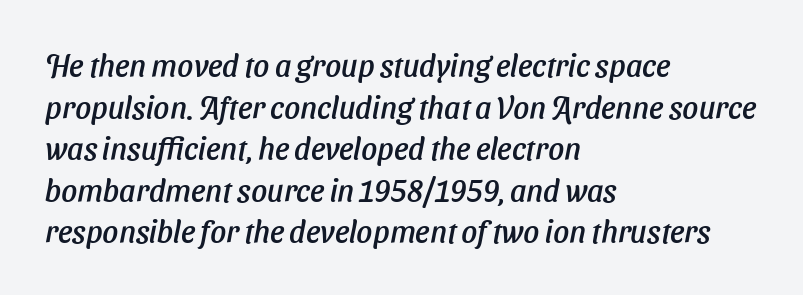
Q: Is the typeface a serif or a sans-serif typeface? A: Serif.
Q: Is the text underlined? A: No.
Q: How is the paragraph aligned? A: Left-aligned.
Q: Is the spacing between letters normal or unusually wide? A: Normal.
Q: Is the spacing between lines tight, normal or loose? A: Normal.
Q: Width (condensed, normal, or wide)? A: Normal.
Q: Stroke contrast? A: Low.
Q: x-height? A: Medium.
Q: Monospaced? A: No.
